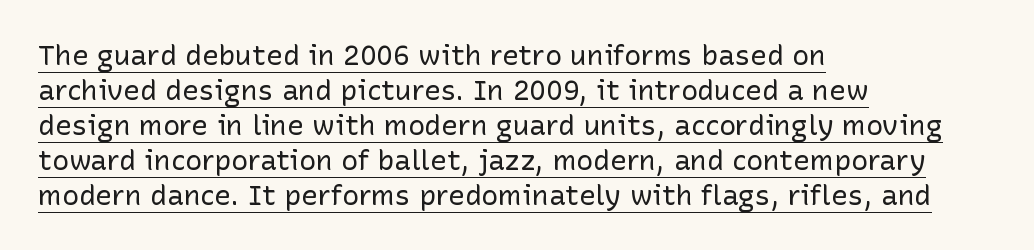
The image shows 28 px regular-weight sans-serif type, upright; set left-aligned, normal line spacing (1.25x), normal letter spacing, underlined; low stroke contrast and a medium x-height.
